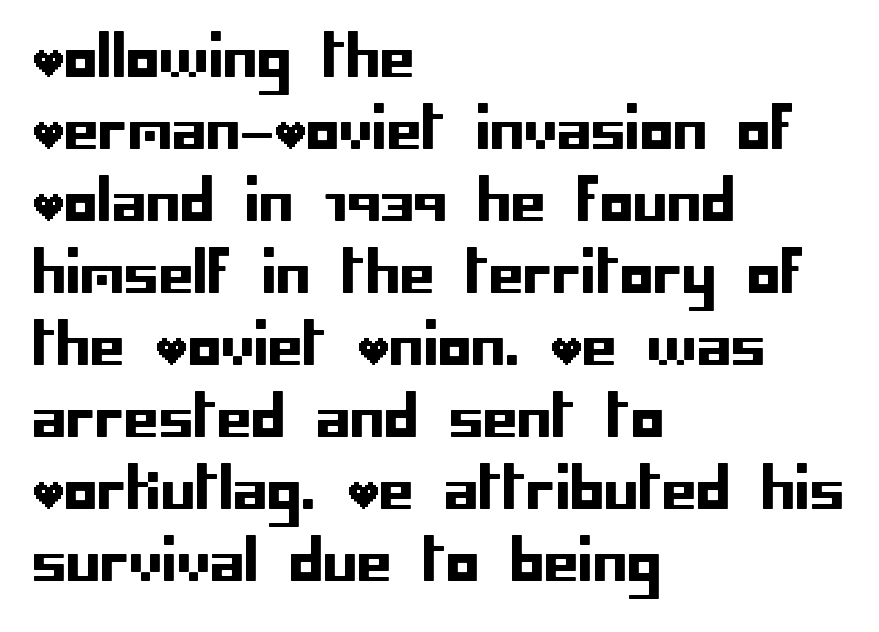
The image shows 55 px sans-serif type, upright; set left-aligned, normal line spacing (1.31x), normal letter spacing, not underlined; low stroke contrast and a large x-height.
